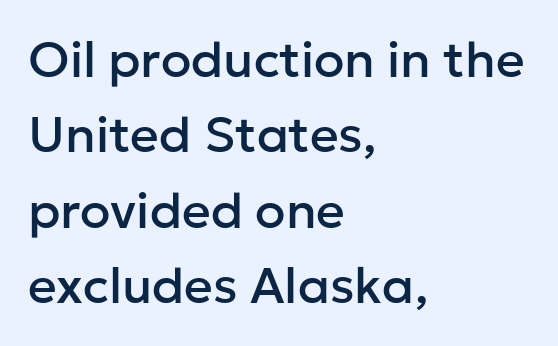
A typesetter would call this zero additional tracking. Honestly, there is no underline to notice here at all. You can tell from the bare stems that sans-serif type was used. The letters advance in unequal steps, a hallmark of proportional type. These lines are set flush left with a ragged right edge. Ordinary non-slanted type is in use.
